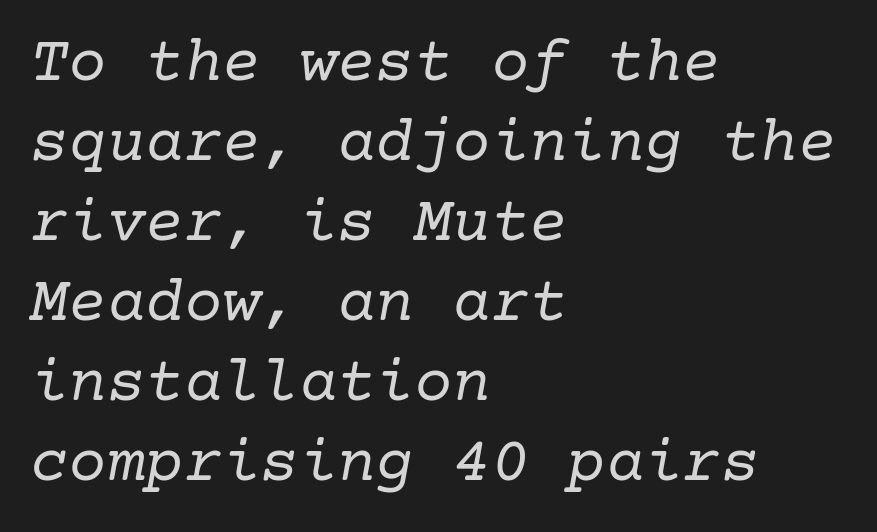
In terms of leading, this rendering sits right in the middle. The face used here is rendered with its standard letterfit. Line beginnings align vertically; line endings do not. Stroke mass is kept to a normal reading level or below.
